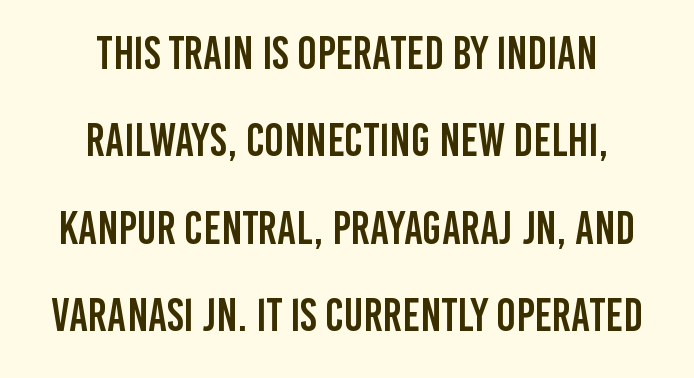
The image shows 46 px condensed sans-serif type, upright; set centered, loose line spacing (1.9x), normal letter spacing, not underlined; low stroke contrast and a large x-height.
